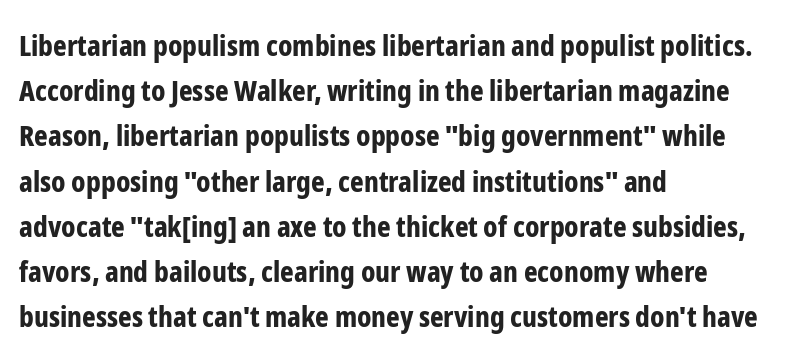
Q: Is the text bold? A: Yes.
Q: Is the text italic (slanted)? A: No, it is upright.
Q: Is the typeface a serif or a sans-serif typeface? A: Sans-serif.
Q: Is the text underlined? A: No.
Q: How is the paragraph aligned? A: Left-aligned.
Q: Is the spacing between letters normal or unusually wide? A: Normal.
Q: Is the spacing between lines tight, normal or loose? A: Normal.
Q: Width (condensed, normal, or wide)? A: Condensed.
Q: Stroke contrast? A: Low.
Q: x-height? A: Medium.
Q: Monospaced? A: No.
